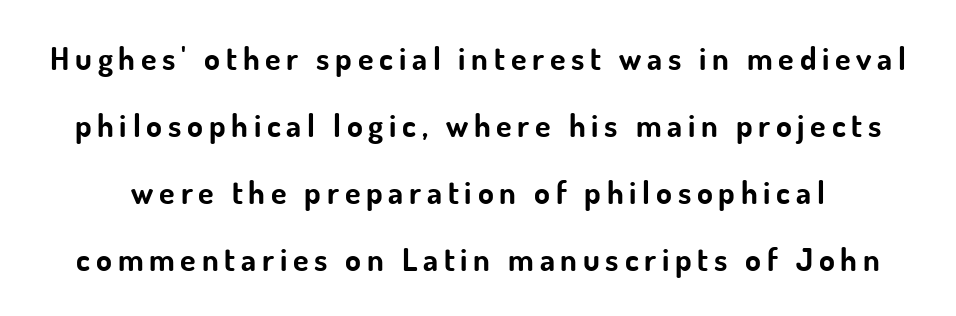
Q: Is the text bold? A: Yes.
Q: Is the text italic (slanted)? A: No, it is upright.
Q: Is the typeface a serif or a sans-serif typeface? A: Sans-serif.
Q: Is the text underlined? A: No.
Q: Is the spacing between lines tight, normal or loose? A: Loose.
Q: Width (condensed, normal, or wide)? A: Normal.
Q: Stroke contrast? A: Low.
Q: x-height? A: Small.
Q: Monospaced? A: No.
